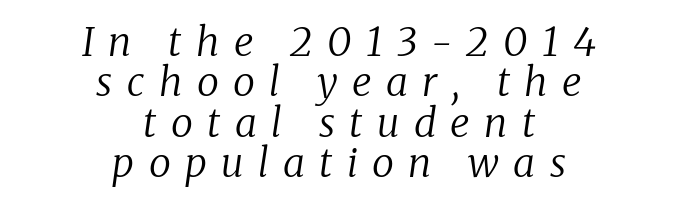
Q: Is the text bold? A: No.
Q: Is the text italic (slanted)? A: Yes, it leans right by about 8 degrees.
Q: Is the typeface a serif or a sans-serif typeface? A: Serif.
Q: Is the text underlined? A: No.
Q: How is the paragraph aligned? A: Centered.
Q: Is the spacing between letters normal or unusually wide? A: Unusually wide.
Q: Is the spacing between lines tight, normal or loose? A: Tight.
Q: Width (condensed, normal, or wide)? A: Normal.
Q: Stroke contrast? A: Low.
Q: x-height? A: Medium.
Q: Monospaced? A: No.
